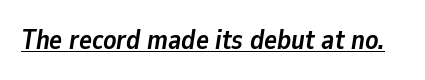
{"italic": "yes", "lean": "right", "slant_degrees": 9, "bold": "yes", "underline": "yes", "letter_spacing": "normal", "letter_spacing_em": 0.0, "glyph_px": 27}
